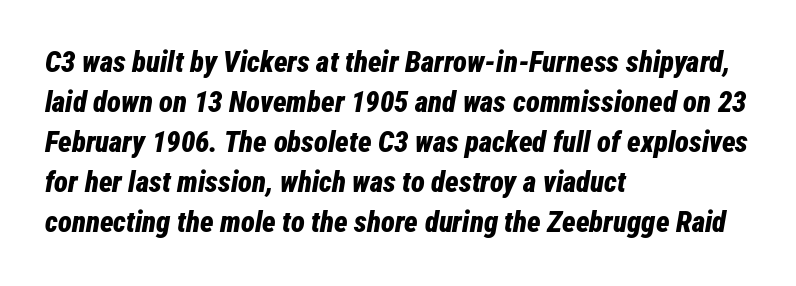
Words appear dense and cohesive because spacing is normal. Compared with a centered layout, this one pins lines to the left instead. A bare baseline throughout the passage. Is the type slanted? Yes — the strokes lean at a clear angle. Notice how descenders clear the ascenders below comfortably — that's standard leading. Stroke thickness is high; the sample reads as a true bold.
